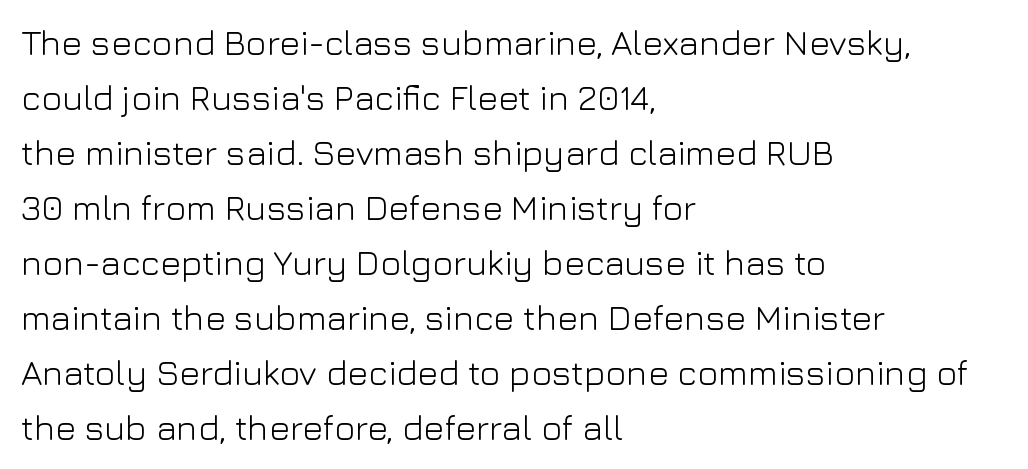
The image shows 35 px light sans-serif type, upright; set left-aligned, normal line spacing (1.57x), normal letter spacing, not underlined; low stroke contrast and a medium x-height.
